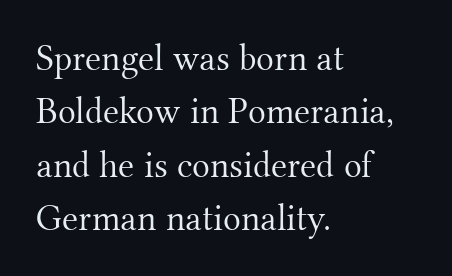
Q: Is the text bold? A: No.
Q: Is the text italic (slanted)? A: No, it is upright.
Q: Is the typeface a serif or a sans-serif typeface? A: Serif.
Q: Is the text underlined? A: No.
Q: How is the paragraph aligned? A: Left-aligned.
Q: Is the spacing between letters normal or unusually wide? A: Normal.
Q: Is the spacing between lines tight, normal or loose? A: Normal.
Q: Width (condensed, normal, or wide)? A: Normal.
Q: Stroke contrast? A: Medium.
Q: x-height? A: Small.
Q: Monospaced? A: No.
